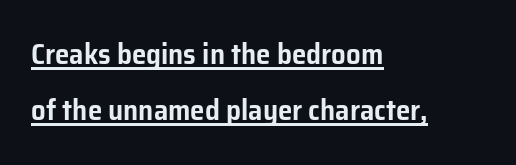
Q: Is the text italic (slanted)? A: No, it is upright.
Q: Is the typeface a serif or a sans-serif typeface? A: Sans-serif.
Q: Is the text underlined? A: Yes.
Q: How is the paragraph aligned? A: Left-aligned.
Q: Is the spacing between letters normal or unusually wide? A: Normal.
Q: Is the spacing between lines tight, normal or loose? A: Loose.
Q: Width (condensed, normal, or wide)? A: Normal.
Q: Stroke contrast? A: Low.
Q: x-height? A: Medium.
Q: Monospaced? A: No.
